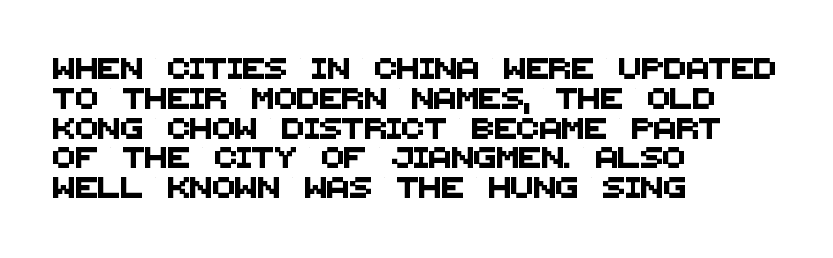
{"underline": "no", "align": "left", "line_spacing": "normal", "line_spacing_ratio": 1.42, "letter_spacing": "normal", "letter_spacing_em": 0.0, "glyph_px": 21}
